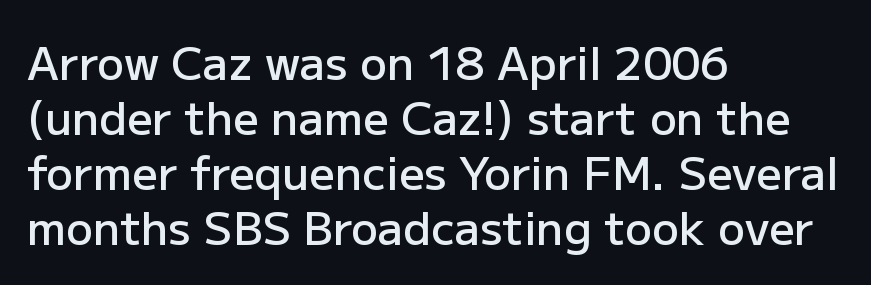
{"serif": "no", "italic": "no", "bold": "semi", "weight": "semibold", "width": "normal", "stroke_contrast": "low", "x_height": "medium", "monospaced": "no", "underline": "no", "align": "left", "line_spacing_ratio": 1.22, "letter_spacing": "normal", "letter_spacing_em": 0.0, "glyph_px": 45}
